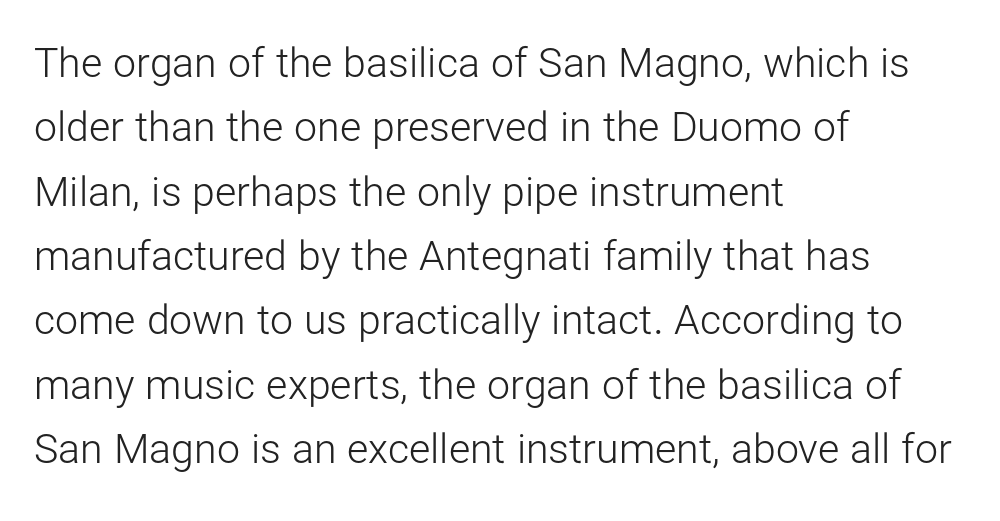
The image shows 41 px light sans-serif type, upright; set left-aligned, normal line spacing (1.57x), normal letter spacing, not underlined; low stroke contrast and a medium x-height.
